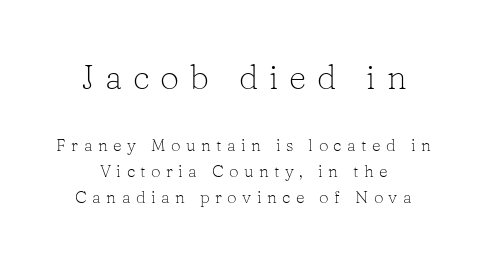
Q: Is the text bold? A: No.
Q: Is the text italic (slanted)? A: No, it is upright.
Q: Is the typeface a serif or a sans-serif typeface? A: Serif.
Q: Is the text underlined? A: No.
Q: How is the paragraph aligned? A: Centered.
Q: Is the spacing between letters normal or unusually wide? A: Unusually wide.
Q: Is the spacing between lines tight, normal or loose? A: Normal.
Q: Which block of text is set in a larger size, the first (top) or the second (bottom)? A: The first (top) one.
Q: Width (condensed, normal, or wide)? A: Normal.
Q: Stroke contrast? A: Low.
Q: x-height? A: Medium.
Q: Monospaced? A: No.
